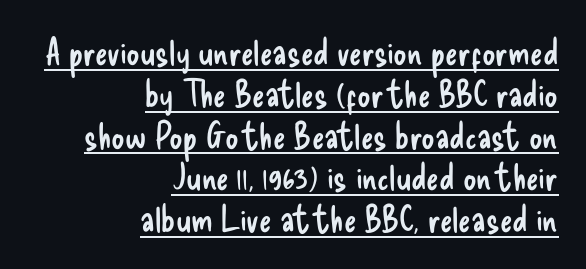
The image shows 37 px regular-weight, condensed sans-serif type, upright; set right-aligned, tight line spacing (1.13x), normal letter spacing, underlined; low stroke contrast and a small x-height.
